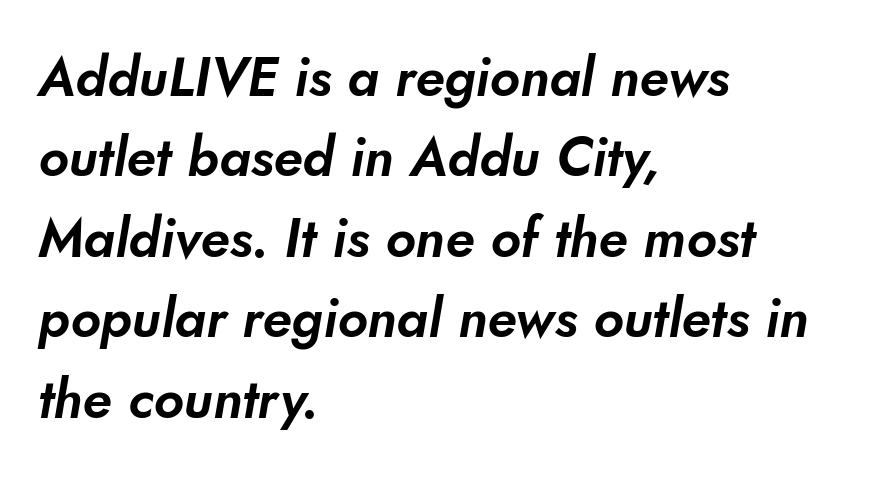
Q: Is the typeface a serif or a sans-serif typeface? A: Sans-serif.
Q: Is the text underlined? A: No.
Q: How is the paragraph aligned? A: Left-aligned.
Q: Is the spacing between letters normal or unusually wide? A: Normal.
Q: Is the spacing between lines tight, normal or loose? A: Normal.
Q: Width (condensed, normal, or wide)? A: Normal.
Q: Stroke contrast? A: Low.
Q: x-height? A: Small.
Q: Monospaced? A: No.
